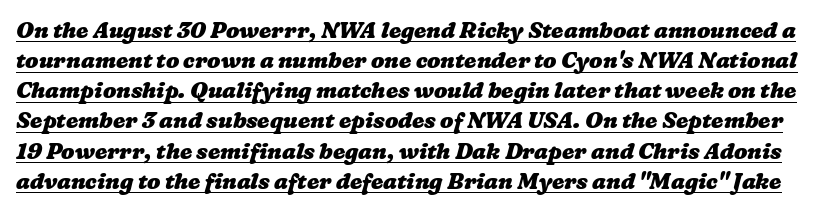
Decoration check: the copy is underlined. Rows of type keep a routine distance in the vertical direction. The passage shown has conventional tracking throughout. Compared with an ordinary text face, these strokes are far heavier — a full bold.
